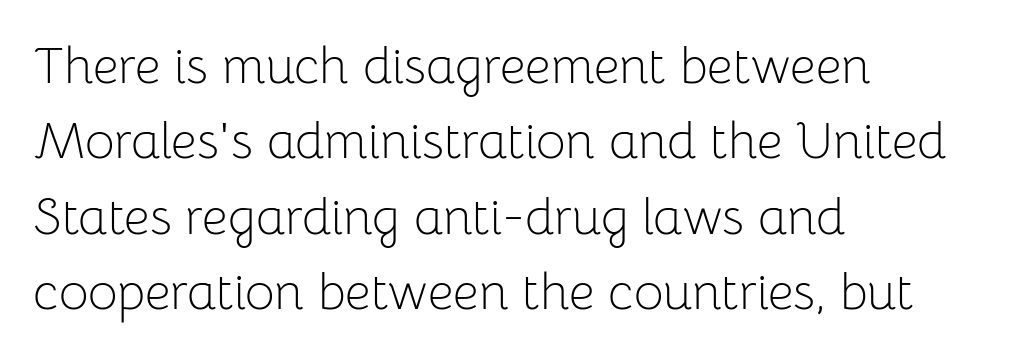
{"serif": "no", "italic": "no", "bold": "no", "weight": "light", "width": "normal", "stroke_contrast": "low", "x_height": "medium", "monospaced": "no", "underline": "no", "align": "left", "line_spacing": "normal", "line_spacing_ratio": 1.48, "letter_spacing": "normal", "letter_spacing_em": 0.0, "glyph_px": 51}
